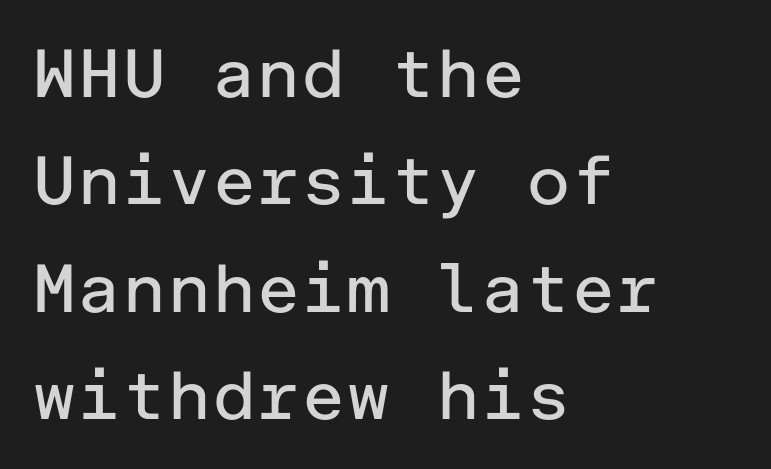
Q: Is the text bold? A: No.
Q: Is the text italic (slanted)? A: No, it is upright.
Q: Is the typeface a serif or a sans-serif typeface? A: Sans-serif.
Q: Is the text underlined? A: No.
Q: How is the paragraph aligned? A: Left-aligned.
Q: Is the spacing between letters normal or unusually wide? A: Normal.
Q: Is the spacing between lines tight, normal or loose? A: Normal.
Q: Width (condensed, normal, or wide)? A: Normal.
Q: Stroke contrast? A: Low.
Q: x-height? A: Medium.
